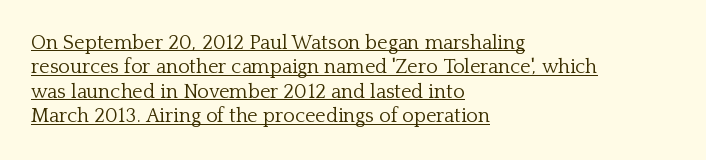
Q: Is the text bold? A: No.
Q: Is the text italic (slanted)? A: No, it is upright.
Q: Is the text underlined? A: Yes.
Q: How is the paragraph aligned? A: Left-aligned.
Q: Is the spacing between letters normal or unusually wide? A: Normal.
